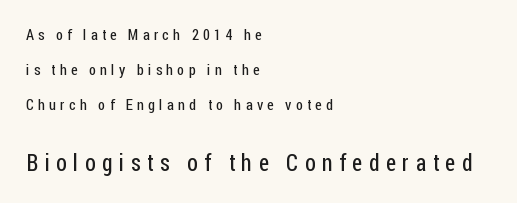
{"italic": "no", "bold": "no", "underline": "no", "align": "left", "line_spacing": "loose", "line_spacing_ratio": 2.32, "letter_spacing": "wide", "letter_spacing_em": 0.28, "larger_block": "second", "size_ratio": 1.53, "glyph_px": 23}
